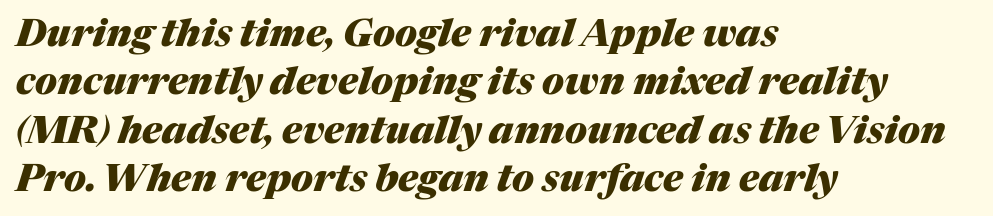
Q: Is the text bold? A: Yes.
Q: Is the text italic (slanted)? A: Yes, it leans right by about 17 degrees.
Q: Is the text underlined? A: No.
Q: How is the paragraph aligned? A: Left-aligned.
Q: Is the spacing between letters normal or unusually wide? A: Normal.
Q: Is the spacing between lines tight, normal or loose? A: Normal.
Q: Width (condensed, normal, or wide)? A: Normal.
Q: Stroke contrast? A: Medium.
Q: x-height? A: Medium.
Q: Monospaced? A: No.
